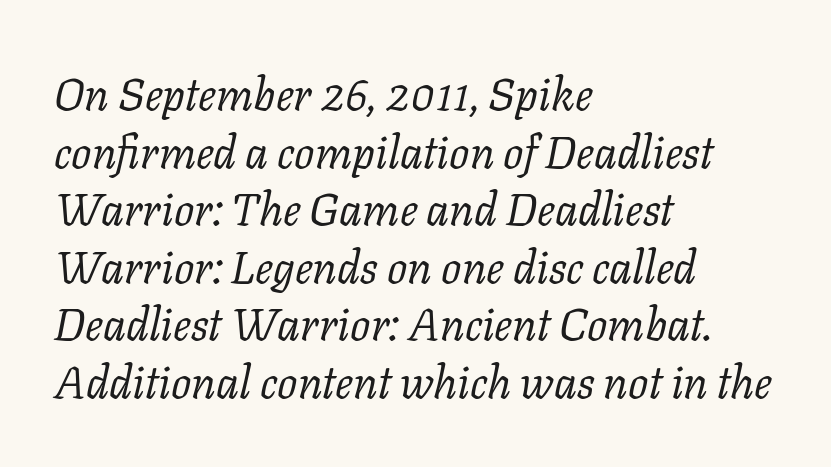
The image shows 45 px regular-weight serif type, italic (leaning right); set left-aligned, normal line spacing (1.28x), normal letter spacing, not underlined; low stroke contrast and a medium x-height.
